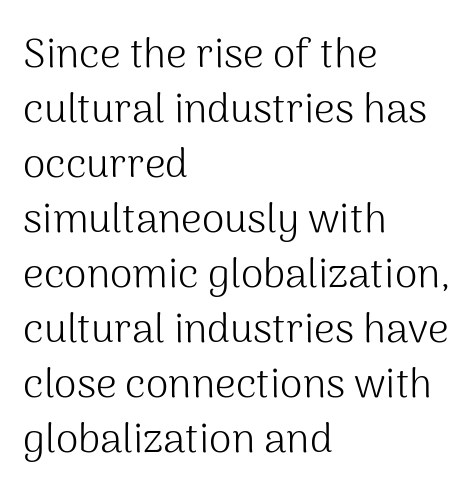
The image shows 41 px light sans-serif type, upright; set left-aligned, normal line spacing (1.34x), normal letter spacing, not underlined; medium stroke contrast and a medium x-height.
